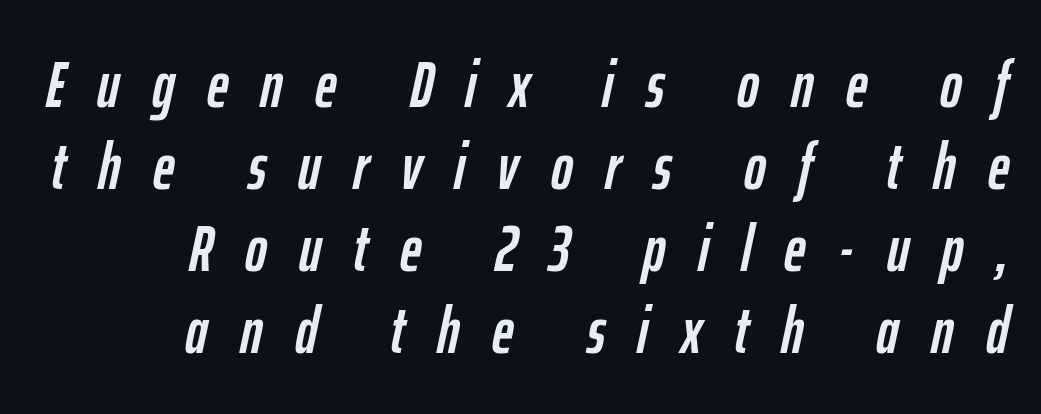
The image shows 66 px condensed type, italic (leaning right); set right-aligned, line spacing 1.24x, unusually wide letter spacing (+0.49 em), not underlined; low stroke contrast and a medium x-height.
